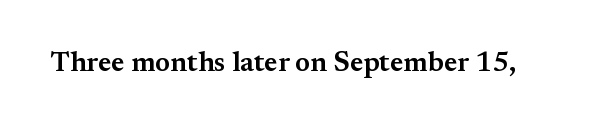
{"serif": "yes", "italic": "no", "bold": "semi", "weight": "semibold", "width": "normal", "stroke_contrast": "medium", "x_height": "small", "monospaced": "no", "underline": "no", "letter_spacing": "normal", "letter_spacing_em": 0.0, "glyph_px": 28}
